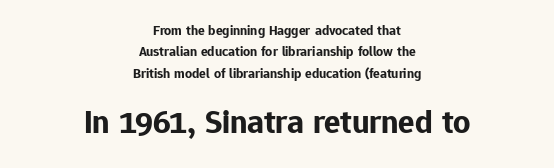
{"serif": "no", "italic": "no", "bold": "yes", "weight": "bold", "width": "normal", "stroke_contrast": "low", "x_height": "medium", "monospaced": "no", "underline": "no", "align": "center", "line_spacing": "normal", "line_spacing_ratio": 1.53, "letter_spacing": "normal", "letter_spacing_em": 0.0, "larger_block": "second", "size_ratio": 2.43, "glyph_px": 34}
